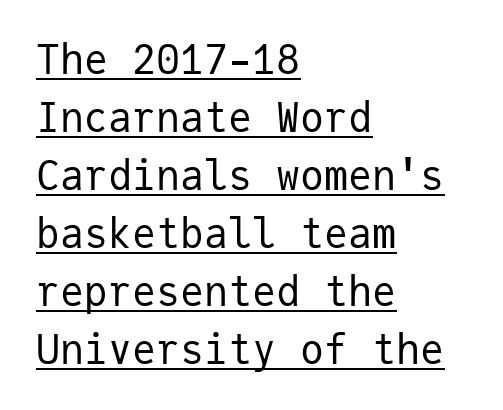
{"serif": "no", "italic": "no", "bold": "no", "weight": "regular", "width": "normal", "stroke_contrast": "low", "x_height": "medium", "monospaced": "yes", "underline": "yes", "align": "left", "line_spacing": "normal", "line_spacing_ratio": 1.45, "letter_spacing": "normal", "letter_spacing_em": 0.0, "glyph_px": 40}
